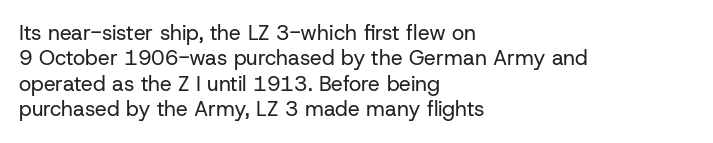
Q: Is the text bold? A: No.
Q: Is the text italic (slanted)? A: No, it is upright.
Q: Is the text underlined? A: No.
Q: How is the paragraph aligned? A: Left-aligned.
Q: Is the spacing between letters normal or unusually wide? A: Normal.
